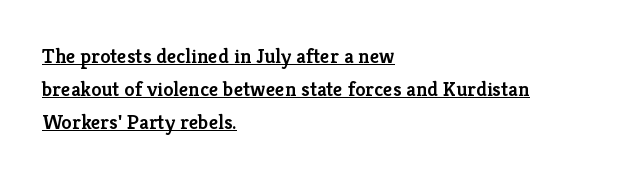
{"italic": "no", "bold": "semi", "underline": "yes", "align": "left", "line_spacing": "normal", "line_spacing_ratio": 1.56, "letter_spacing": "normal", "letter_spacing_em": 0.0, "glyph_px": 21}
